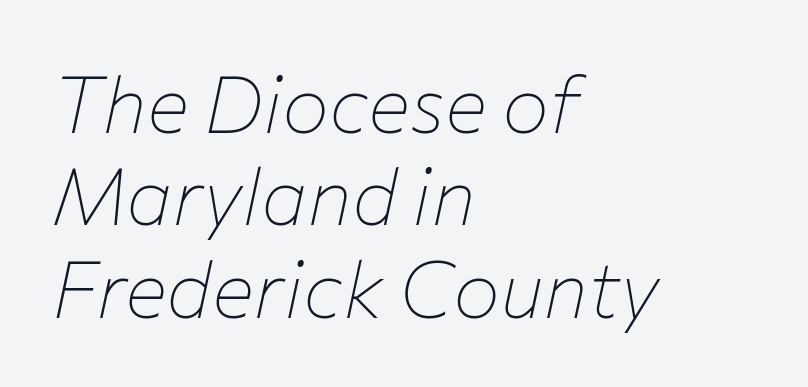
{"italic": "yes", "lean": "right", "slant_degrees": 12, "bold": "no", "weight": "thin", "width": "normal", "stroke_contrast": "low", "x_height": "medium", "monospaced": "no", "underline": "no", "align": "left", "line_spacing_ratio": 1.17, "letter_spacing": "normal", "letter_spacing_em": 0.0, "glyph_px": 79}
